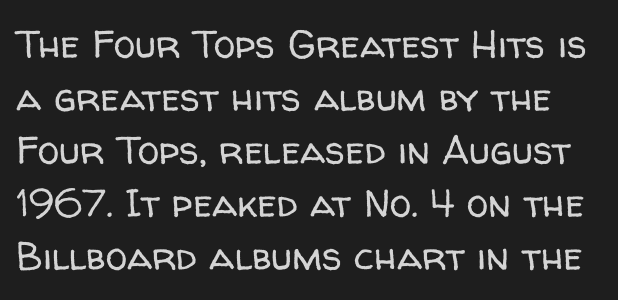
Q: Is the text bold? A: No.
Q: Is the text italic (slanted)? A: No, it is upright.
Q: Is the typeface a serif or a sans-serif typeface? A: Sans-serif.
Q: Is the text underlined? A: No.
Q: Is the spacing between letters normal or unusually wide? A: Normal.
Q: Is the spacing between lines tight, normal or loose? A: Normal.
Q: Width (condensed, normal, or wide)? A: Normal.
Q: Stroke contrast? A: Low.
Q: x-height? A: Medium.
Q: Monospaced? A: No.
